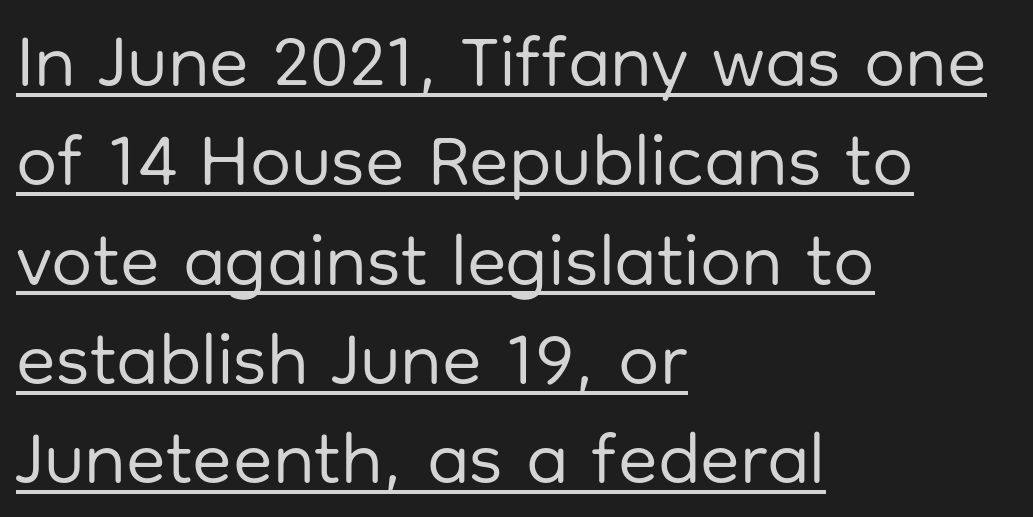
Q: Is the text bold? A: No.
Q: Is the text italic (slanted)? A: No, it is upright.
Q: Is the typeface a serif or a sans-serif typeface? A: Sans-serif.
Q: Is the text underlined? A: Yes.
Q: How is the paragraph aligned? A: Left-aligned.
Q: Is the spacing between letters normal or unusually wide? A: Normal.
Q: Is the spacing between lines tight, normal or loose? A: Normal.
Q: Width (condensed, normal, or wide)? A: Normal.
Q: Stroke contrast? A: Low.
Q: x-height? A: Medium.
Q: Monospaced? A: No.
